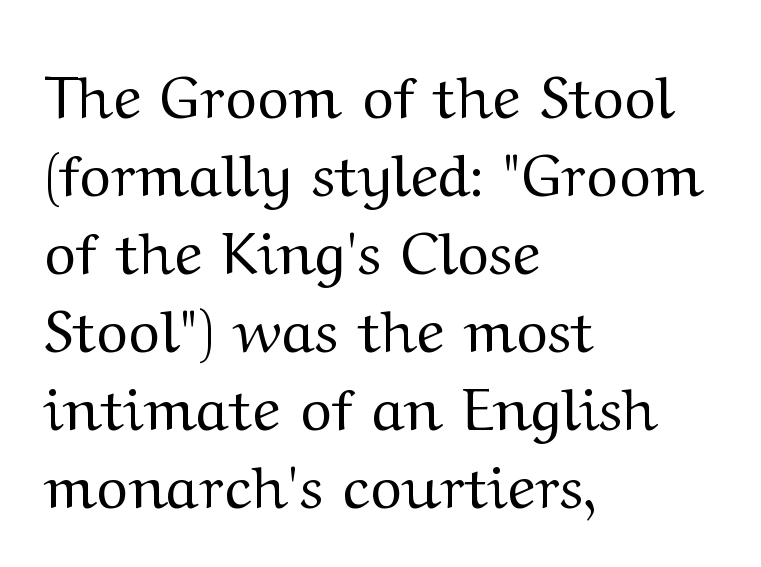
Letters rest on an invisible, unmarked baseline. Italic? Not at all — the glyphs are vertical. A serif font was chosen for this passage. These lines stack with their left ends in a neat column. Each stroke keeps to a modest, everyday thickness or less.
